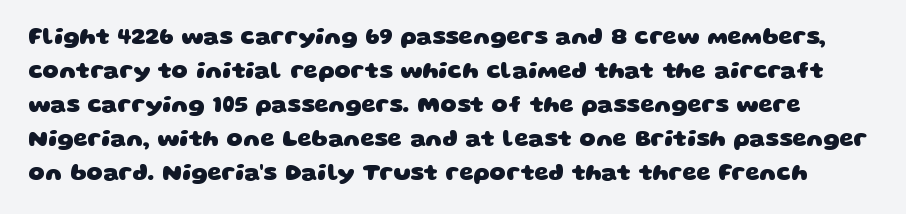
{"bold": "yes", "underline": "no", "line_spacing": "normal", "line_spacing_ratio": 1.48, "letter_spacing": "normal", "letter_spacing_em": 0.0, "glyph_px": 23}
